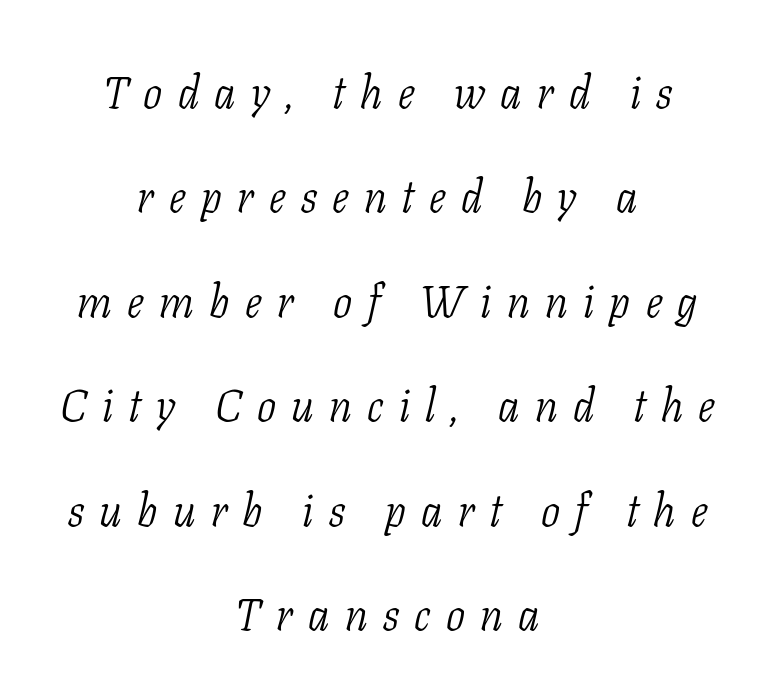
The image shows 45 px light, condensed serif type, italic (leaning right); set centered, loose line spacing (2.32x), unusually wide letter spacing (+0.34 em), not underlined; low stroke contrast and a medium x-height.
